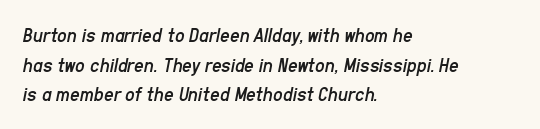
The image shows 21 px text type, italic (leaning right); set left-aligned, normal line spacing (1.41x), normal letter spacing, not underlined.
